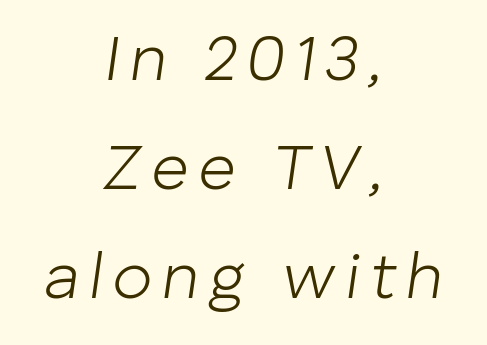
Q: Is the text bold? A: No.
Q: Is the text italic (slanted)? A: Yes, it leans right by about 8 degrees.
Q: Is the text underlined? A: No.
Q: How is the paragraph aligned? A: Centered.
Q: Is the spacing between lines tight, normal or loose? A: Normal.
Q: Width (condensed, normal, or wide)? A: Normal.
Q: Stroke contrast? A: Low.
Q: x-height? A: Medium.
Q: Monospaced? A: No.
